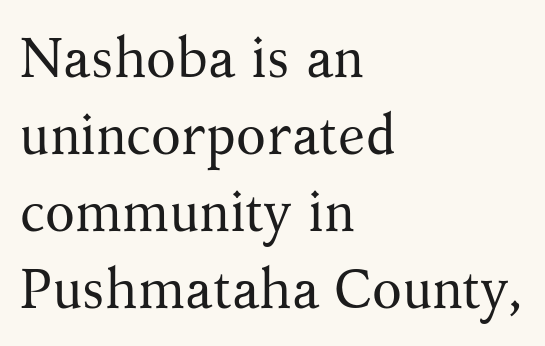
{"serif": "yes", "italic": "no", "bold": "no", "weight": "regular", "width": "normal", "stroke_contrast": "medium", "x_height": "medium", "monospaced": "no", "underline": "no", "align": "left", "line_spacing": "normal", "line_spacing_ratio": 1.4, "letter_spacing": "normal", "letter_spacing_em": 0.0, "glyph_px": 55}
